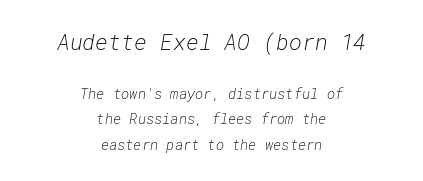
Unbolded letterforms with no extra heft. This rendering features lettering with no underline. Emphasis-style slanted type is in use. These two chunks differ in scale, with the top chunk taking the larger measure. These lines stack symmetrically, like a column narrowing and widening about its center.
